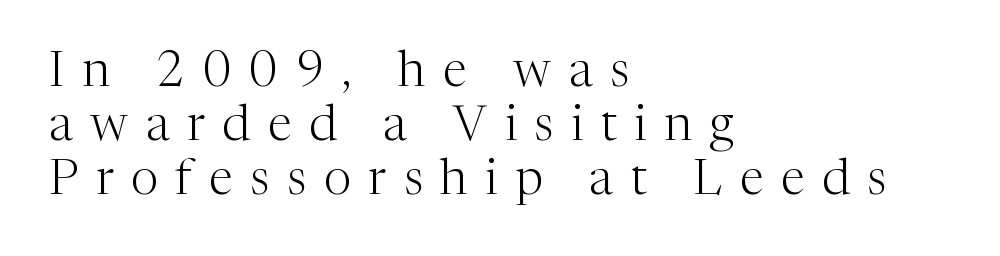
The image shows 49 px light serif type, upright; set left-aligned, tight line spacing (1.1x), unusually wide letter spacing (+0.36 em), not underlined; medium stroke contrast and a medium x-height.
